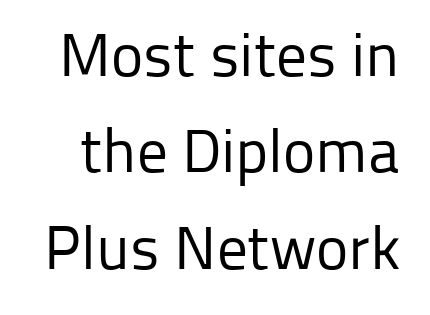
{"serif": "no", "italic": "no", "bold": "no", "weight": "regular", "width": "normal", "stroke_contrast": "low", "x_height": "medium", "monospaced": "no", "underline": "no", "line_spacing": "normal", "line_spacing_ratio": 1.58, "letter_spacing": "normal", "letter_spacing_em": 0.0, "glyph_px": 61}
